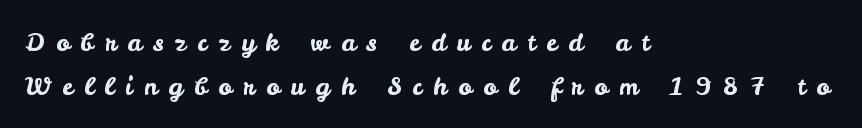
If you drew a ruler down the left edge, every line would touch it. This rendering widens character spacing well past its baseline value. A clean baseline with only descenders dipping below it.
